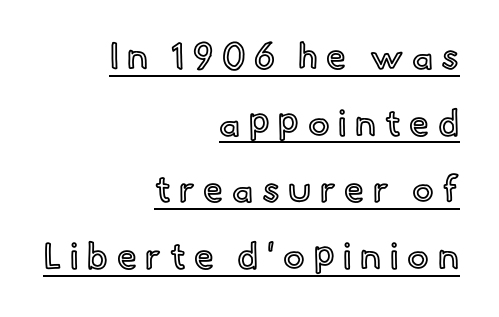
Q: Is the text italic (slanted)? A: No, it is upright.
Q: Is the text underlined? A: Yes.
Q: How is the paragraph aligned? A: Right-aligned.
Q: Is the spacing between letters normal or unusually wide? A: Unusually wide.
Q: Width (condensed, normal, or wide)? A: Normal.
Q: x-height? A: Small.
Q: Monospaced? A: No.
